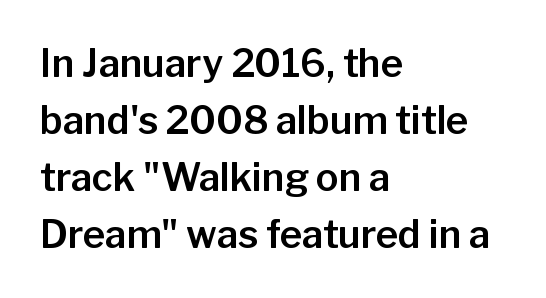
{"serif": "no", "italic": "no", "width": "normal", "stroke_contrast": "low", "x_height": "medium", "monospaced": "no", "underline": "no", "align": "left", "line_spacing": "normal", "line_spacing_ratio": 1.5, "letter_spacing": "normal", "letter_spacing_em": 0.0, "glyph_px": 38}
